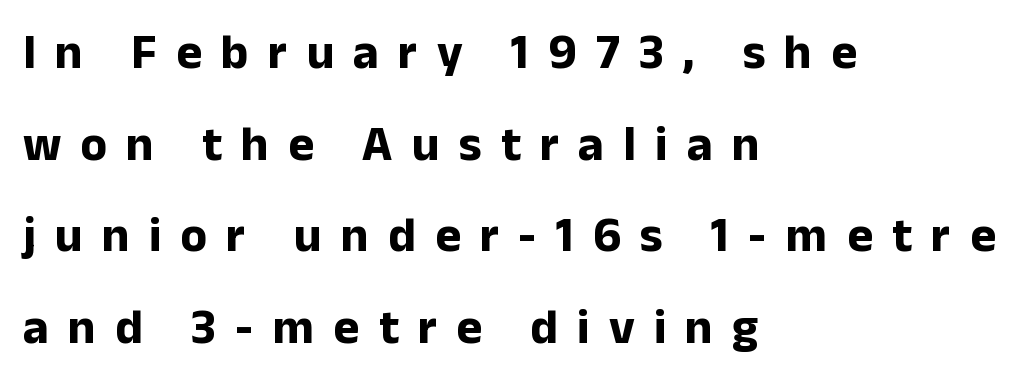
{"serif": "no", "italic": "no", "bold": "yes", "weight": "bold", "width": "normal", "stroke_contrast": "low", "x_height": "medium", "monospaced": "no", "underline": "no", "align": "left", "line_spacing_ratio": 1.87, "letter_spacing": "wide", "letter_spacing_em": 0.39, "glyph_px": 49}
